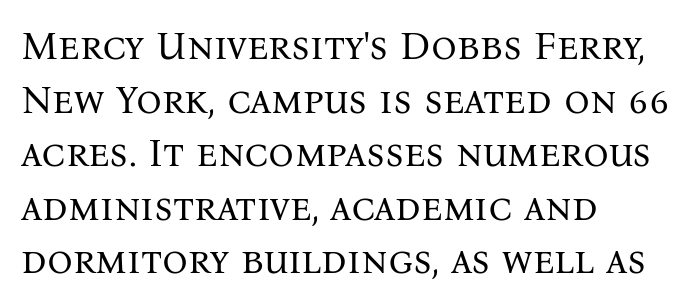
{"serif": "yes", "italic": "no", "bold": "no", "weight": "regular", "width": "normal", "stroke_contrast": "medium", "x_height": "medium", "monospaced": "no", "underline": "no", "align": "left", "line_spacing": "normal", "line_spacing_ratio": 1.34, "letter_spacing": "normal", "letter_spacing_em": 0.0, "glyph_px": 40}
